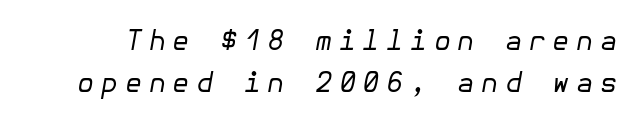
Looking at the ascenders, they clearly lean. How would I describe the line gaps? Plain and ordinary. No extra ink here — the face is not bold. This sample uses expanded letter spacing, leaving extra air between glyphs.
